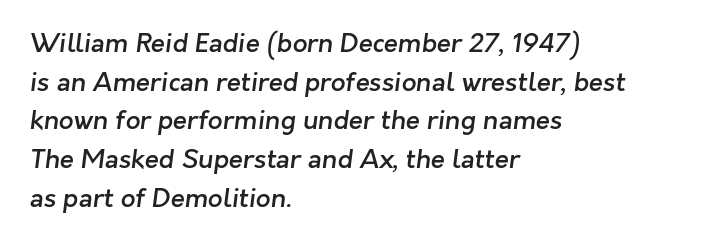
The image shows 26 px text type; set left-aligned, normal line spacing (1.49x), normal letter spacing, not underlined.
